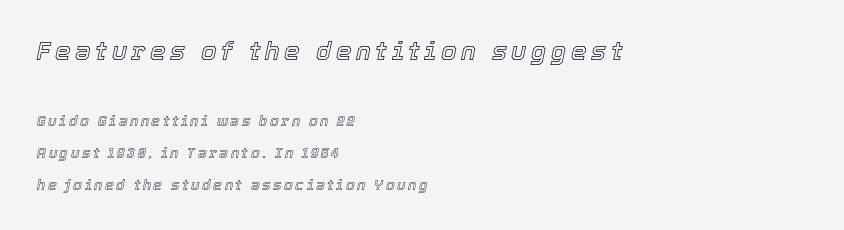
Honestly, there is no underline to notice here at all. The letters in the upper block stand taller than those in the block below. If you measured baseline to baseline, you'd find a long distance. Reading down the block, your eye returns to a fixed left position each line.
